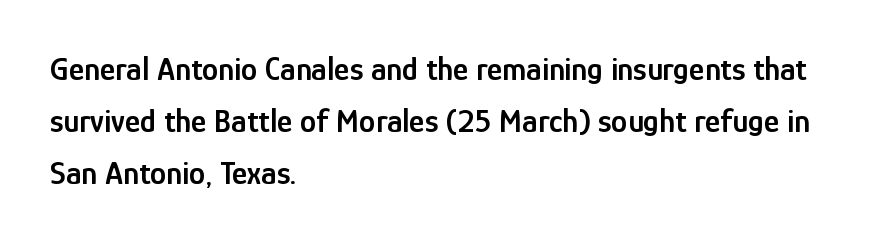
The image shows 33 px semibold, condensed sans-serif type, upright; set left-aligned, normal line spacing (1.58x), normal letter spacing, not underlined; low stroke contrast and a medium x-height.
